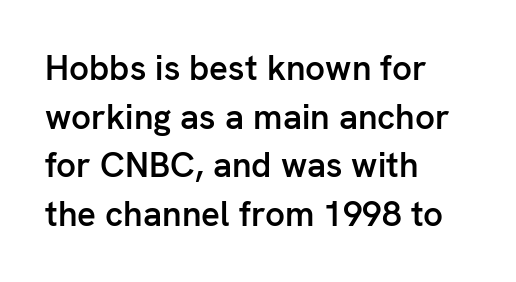
{"serif": "no", "italic": "no", "bold": "semi", "weight": "semibold", "width": "normal", "stroke_contrast": "low", "x_height": "medium", "monospaced": "no", "underline": "no", "align": "left", "line_spacing": "normal", "line_spacing_ratio": 1.39, "letter_spacing": "normal", "letter_spacing_em": 0.0, "glyph_px": 35}
